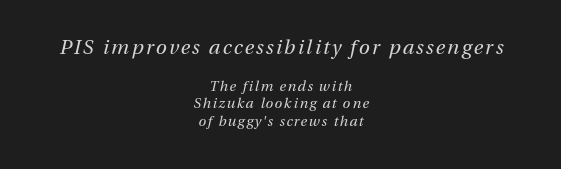
The paragraph shown floats in the horizontal middle. Bold? No — there's no thickening of the strokes. Nobody drew a line under any word here. The axis of the letterforms is tilted away from vertical.
